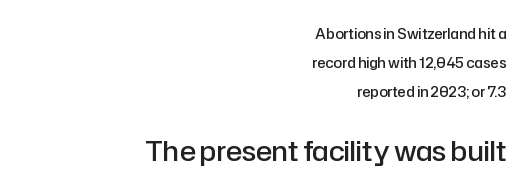
Successive baselines arrive slowly, with a big drop between each. You could call the tracking neutral — neither tight nor loose. The paragraph has a hard right edge and a soft left edge. Typesetter's note — lower block bumped up in size, upper block left smaller. When letters stand straight like this, we call the style roman or upright. Does the weight exceed regular? Yes, but only to semibold.
